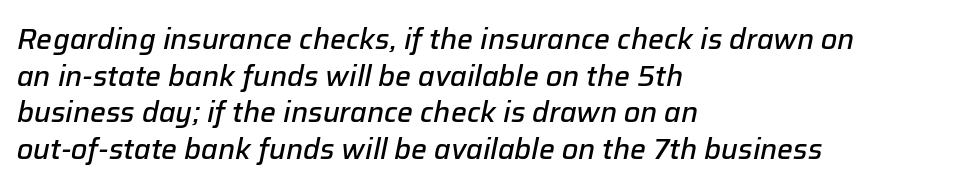
{"italic": "yes", "lean": "right", "slant_degrees": 12, "bold": "semi", "weight": "semibold", "width": "normal", "stroke_contrast": "low", "x_height": "medium", "monospaced": "no", "underline": "no", "align": "left", "line_spacing": "normal", "line_spacing_ratio": 1.31, "letter_spacing": "normal", "letter_spacing_em": 0.0, "glyph_px": 28}
